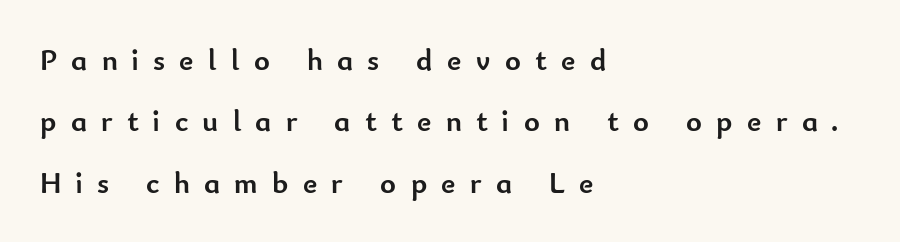
Posture: upright roman. Words float on clear page, feet unadorned. Observe the absence of serifs on each vertical stroke in this sample. Compared with typical paragraphs, the rows here are farther apart. Think of a printed novel: that variable character pitch is what you see here. Casual observation: everything's shoved over to the left.
